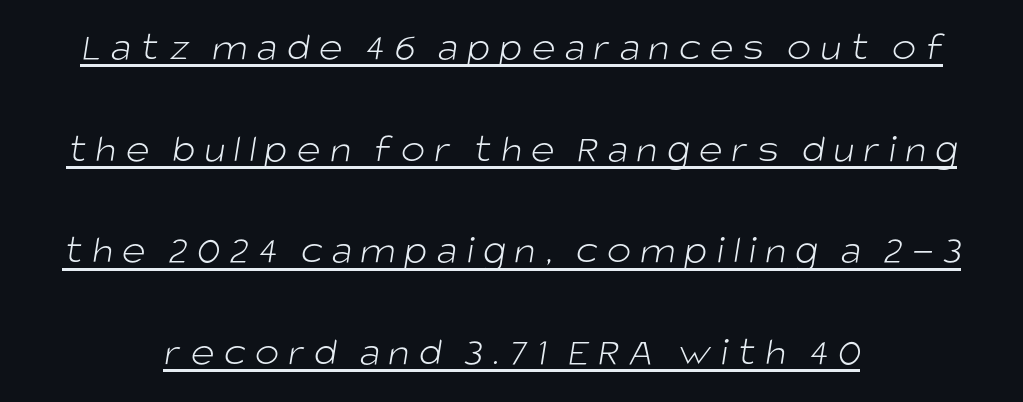
The image shows 41 px light sans-serif type; set centered, loose line spacing (2.48x), unusually wide letter spacing (+0.22 em), underlined; low stroke contrast and a large x-height.
